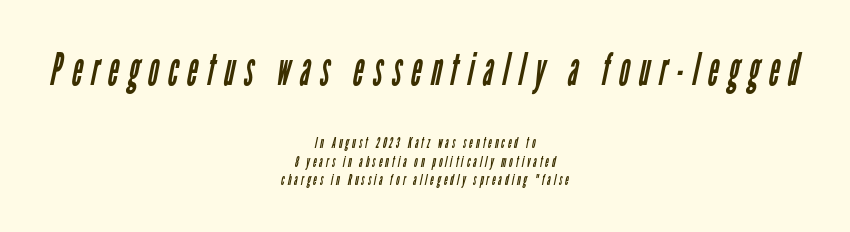
Q: Is the text bold? A: No.
Q: Is the typeface a serif or a sans-serif typeface? A: Sans-serif.
Q: Is the text underlined? A: No.
Q: How is the paragraph aligned? A: Centered.
Q: Is the spacing between letters normal or unusually wide? A: Unusually wide.
Q: Which block of text is set in a larger size, the first (top) or the second (bottom)? A: The first (top) one.
Q: Width (condensed, normal, or wide)? A: Condensed.
Q: Stroke contrast? A: Low.
Q: x-height? A: Medium.
Q: Monospaced? A: No.
